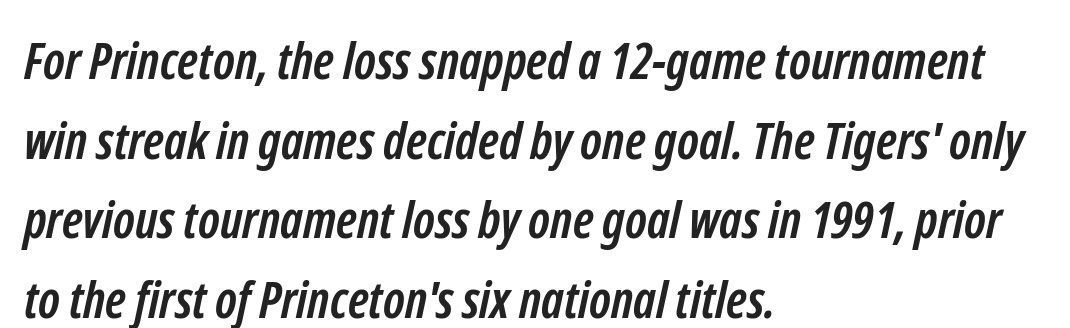
Strong, thick strokes mark this as bold type. Standard letterfit; no display-style spreading of the glyphs. A student would call this left alignment; a typographer would say flush left, rag right. Does the leading feel generous? No, just average. Beneath every word, the page is bare.
